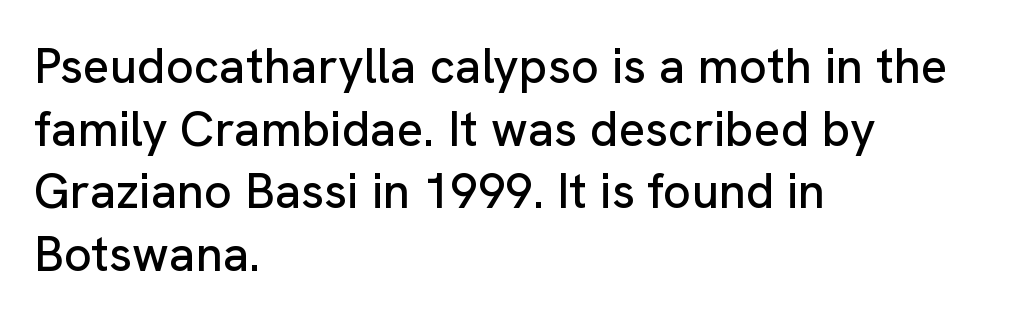
{"serif": "no", "italic": "no", "width": "normal", "stroke_contrast": "low", "x_height": "medium", "monospaced": "no", "underline": "no", "align": "left", "line_spacing": "normal", "line_spacing_ratio": 1.28, "letter_spacing": "normal", "letter_spacing_em": 0.0, "glyph_px": 49}
